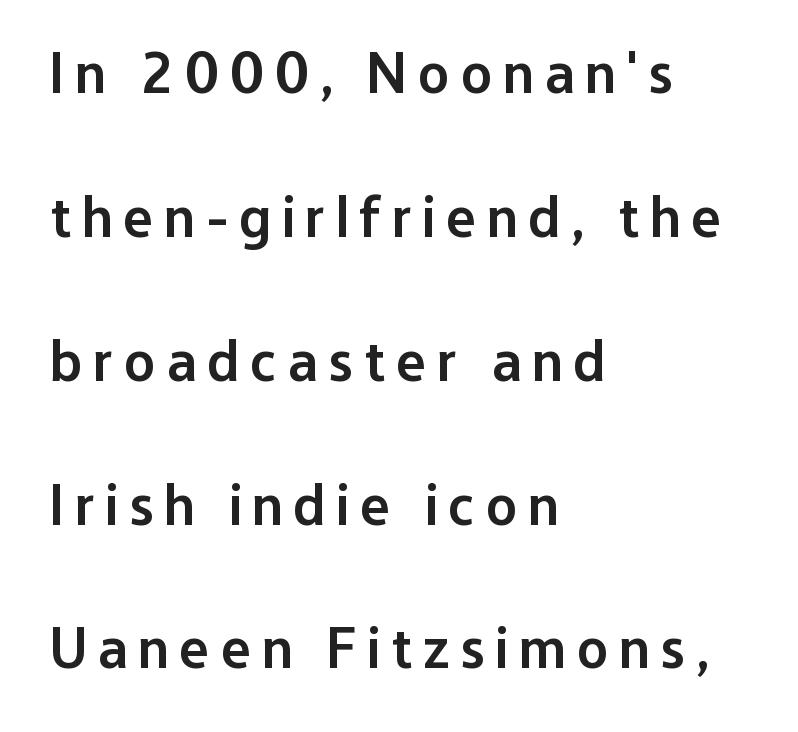
Q: Is the text bold? A: Semi-bold.
Q: Is the text italic (slanted)? A: No, it is upright.
Q: Is the typeface a serif or a sans-serif typeface? A: Sans-serif.
Q: Is the text underlined? A: No.
Q: How is the paragraph aligned? A: Left-aligned.
Q: Is the spacing between lines tight, normal or loose? A: Loose.
Q: Width (condensed, normal, or wide)? A: Normal.
Q: Stroke contrast? A: Low.
Q: x-height? A: Medium.
Q: Monospaced? A: No.
